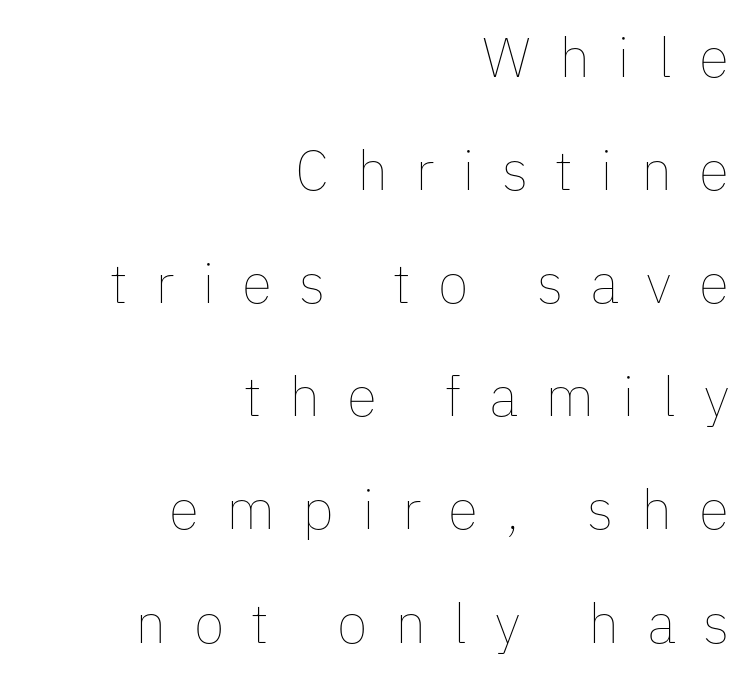
{"italic": "no", "bold": "no", "weight": "thin", "width": "normal", "stroke_contrast": "low", "x_height": "medium", "monospaced": "no", "underline": "no", "align": "right", "line_spacing": "loose", "line_spacing_ratio": 2.02, "letter_spacing": "wide", "letter_spacing_em": 0.49, "glyph_px": 56}
